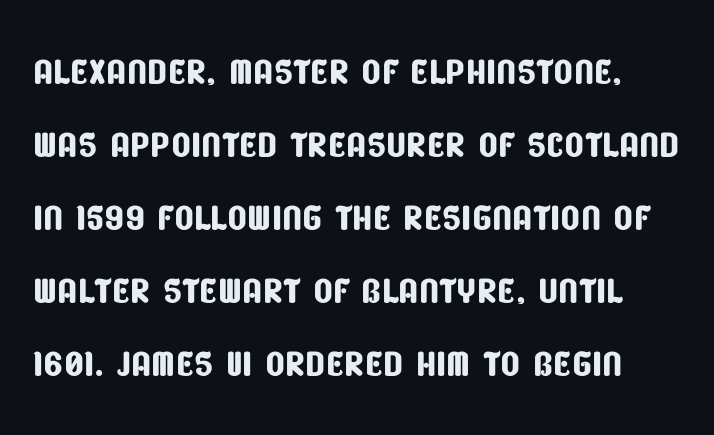
{"serif": "no", "width": "condensed", "stroke_contrast": "low", "x_height": "large", "monospaced": "no", "underline": "no", "line_spacing": "normal", "line_spacing_ratio": 1.43, "letter_spacing": "normal", "letter_spacing_em": 0.0, "glyph_px": 51}
